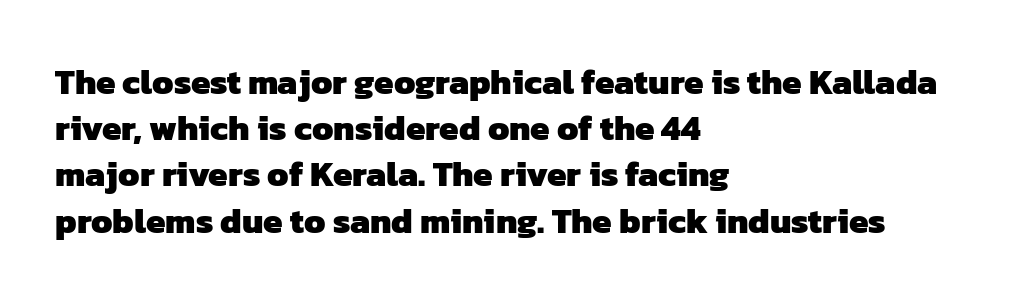
{"serif": "no", "bold": "yes", "weight": "heavy", "width": "normal", "stroke_contrast": "low", "x_height": "medium", "monospaced": "no", "underline": "no", "align": "left", "line_spacing": "normal", "line_spacing_ratio": 1.32, "letter_spacing": "normal", "letter_spacing_em": 0.0, "glyph_px": 35}
